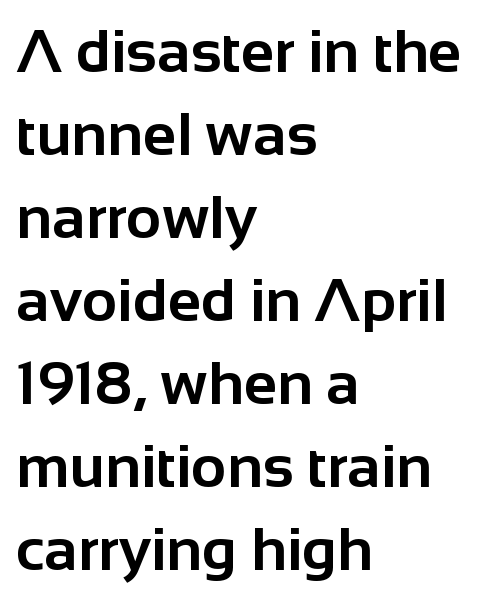
Q: Is the text bold? A: Yes.
Q: Is the text italic (slanted)? A: No, it is upright.
Q: Is the typeface a serif or a sans-serif typeface? A: Sans-serif.
Q: Is the text underlined? A: No.
Q: How is the paragraph aligned? A: Left-aligned.
Q: Is the spacing between letters normal or unusually wide? A: Normal.
Q: Is the spacing between lines tight, normal or loose? A: Normal.
Q: Width (condensed, normal, or wide)? A: Normal.
Q: Stroke contrast? A: Low.
Q: x-height? A: Medium.
Q: Monospaced? A: No.
